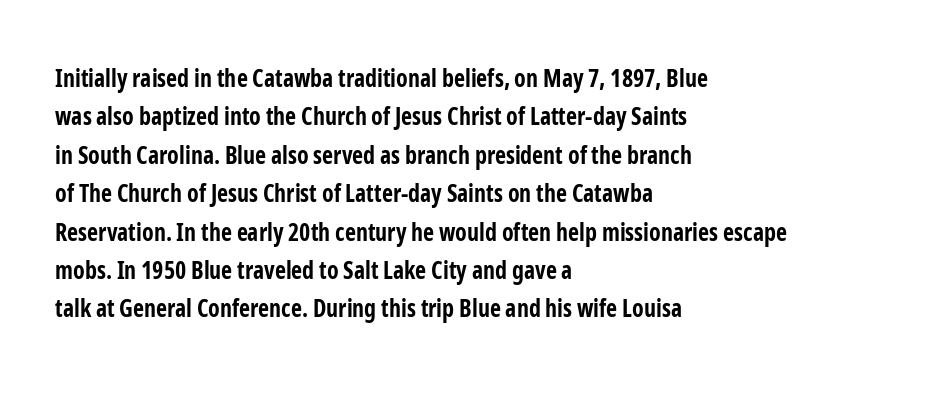
The image shows 24 px bold type, upright; set left-aligned, normal line spacing (1.6x), normal letter spacing, not underlined.
